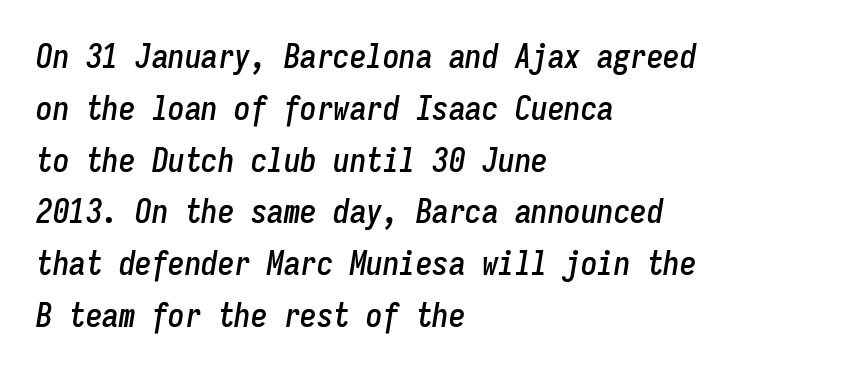
Q: Is the text italic (slanted)? A: Yes, it leans right by about 9 degrees.
Q: Is the text underlined? A: No.
Q: How is the paragraph aligned? A: Left-aligned.
Q: Is the spacing between letters normal or unusually wide? A: Normal.
Q: Is the spacing between lines tight, normal or loose? A: Normal.
Q: Width (condensed, normal, or wide)? A: Condensed.
Q: Stroke contrast? A: Low.
Q: x-height? A: Medium.
Q: Monospaced? A: Yes.
